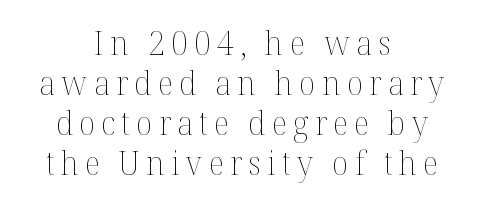
Q: Is the text bold? A: No.
Q: Is the text italic (slanted)? A: No, it is upright.
Q: Is the text underlined? A: No.
Q: How is the paragraph aligned? A: Centered.
Q: Width (condensed, normal, or wide)? A: Normal.
Q: Stroke contrast? A: Medium.
Q: x-height? A: Medium.
Q: Monospaced? A: No.
